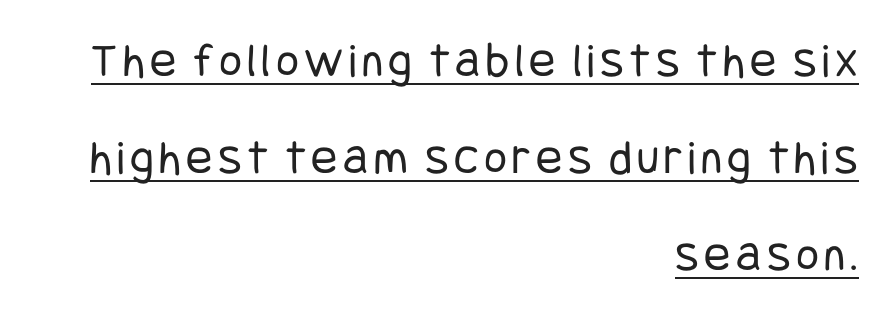
{"serif": "no", "italic": "no", "bold": "no", "weight": "regular", "width": "condensed", "stroke_contrast": "low", "x_height": "large", "underline": "yes", "align": "right", "line_spacing": "loose", "line_spacing_ratio": 1.98, "glyph_px": 49}
